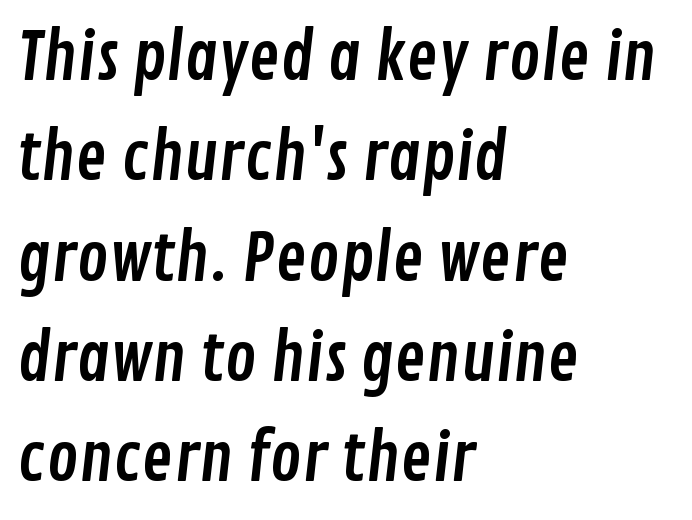
Note: no serifs on the glyphs. What stands out about the letter spacing? Nothing — it is the standard amount. The rendering uses a moderate line-height, typical for paragraphs. Does the copy run flush right? No — it runs flush left. Beneath every word, the page is bare. The face used here is proportionally spaced, like ordinary book or web type.
